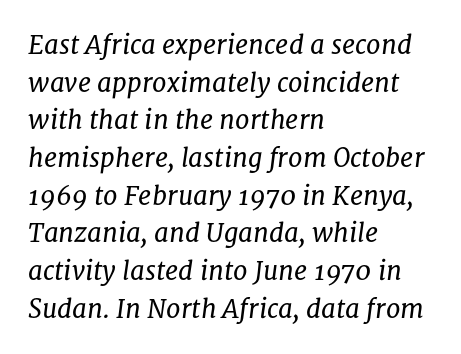
Glance below the letters and you will spot only blank space. The letters look calm and open, with moderate or lighter stems. The font's italic variant was chosen for this text. The lines in this sample share a left origin and differ only in where they stop. Regarding leading, the lines here are spaced in the standard way.
